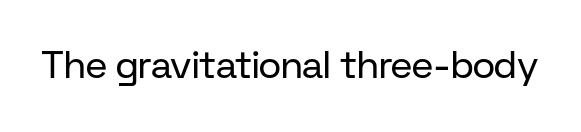
Q: Is the text bold? A: No.
Q: Is the text italic (slanted)? A: No, it is upright.
Q: Is the typeface a serif or a sans-serif typeface? A: Sans-serif.
Q: Is the text underlined? A: No.
Q: Is the spacing between letters normal or unusually wide? A: Normal.
Q: Width (condensed, normal, or wide)? A: Normal.
Q: Stroke contrast? A: Low.
Q: x-height? A: Medium.
Q: Monospaced? A: No.
